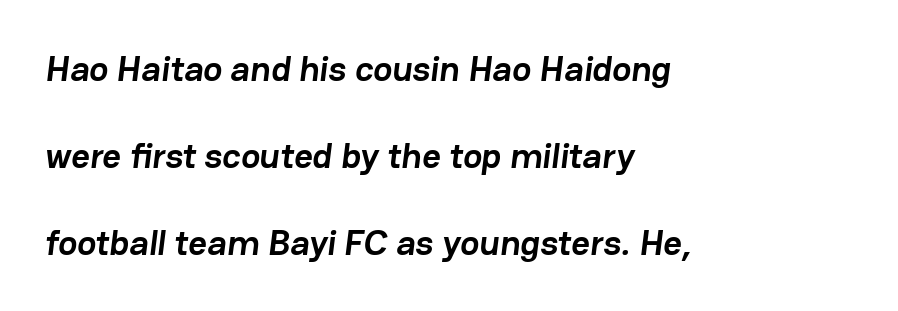
The image shows 36 px semibold sans-serif type; set left-aligned, loose line spacing (2.41x), normal letter spacing, not underlined; low stroke contrast and a medium x-height.
